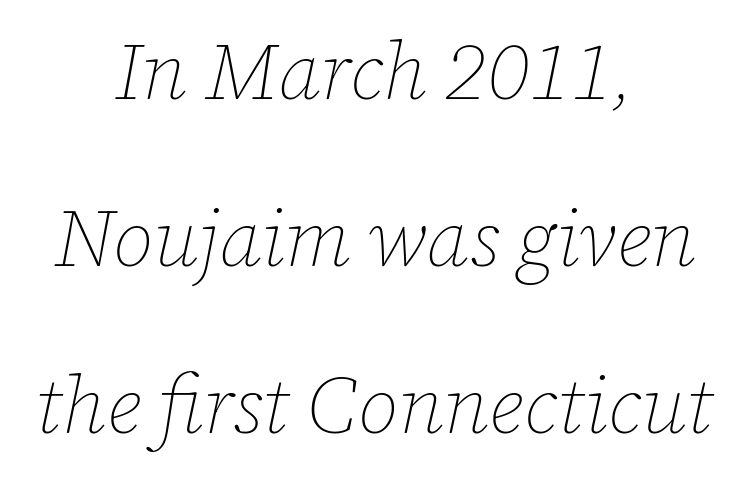
Stem width sits at or under what a default text font uses. Words appear dense and cohesive because spacing is normal. The rendering uses a large line-height, opening up the rows. The glyphs are unaccompanied by any horizontal stroke below them. The passage shown leans; its letterforms are oblique. The passage shown is typed in a proportional face where columns would drift.
